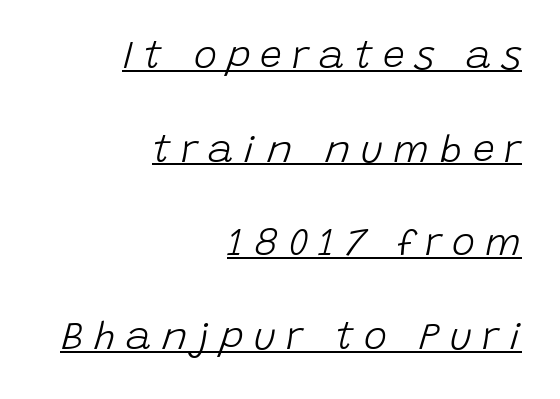
The image shows 39 px light type, italic (leaning right); set right-aligned, loose line spacing (2.4x), unusually wide letter spacing (+0.26 em), underlined; low stroke contrast and a large x-height.
